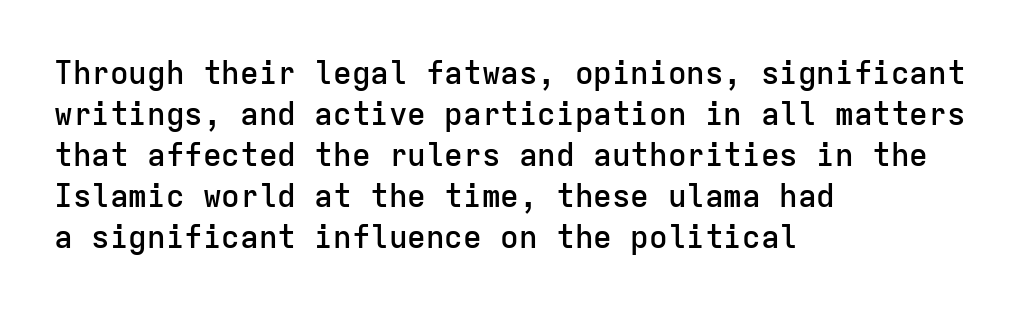
Spacing verdict: monospaced, one width for all characters. The type sits square on the baseline with zero lean. Descender tails drop into unmarked territory. What kind of face is this? One without serifs — a sans.
